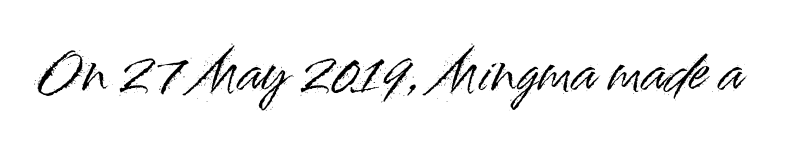
The image shows 49 px sans-serif type; set normal letter spacing, not underlined; high stroke contrast and a small x-height.
